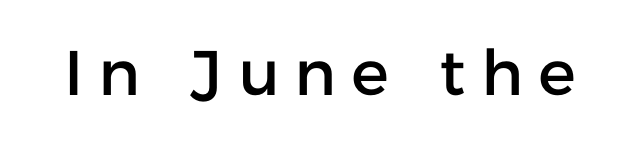
The image shows 63 px sans-serif type, upright; set unusually wide letter spacing (+0.25 em), not underlined; low stroke contrast and a medium x-height.
